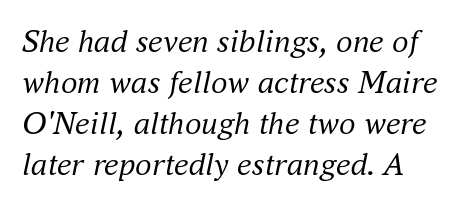
{"serif": "yes", "italic": "yes", "lean": "right", "slant_degrees": 16, "bold": "no", "weight": "regular", "width": "normal", "stroke_contrast": "medium", "x_height": "small", "monospaced": "no", "underline": "no", "line_spacing_ratio": 1.24, "letter_spacing": "normal", "letter_spacing_em": 0.0, "glyph_px": 33}
